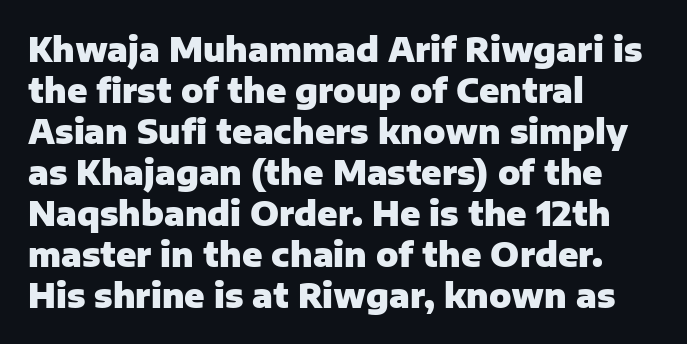
{"serif": "no", "italic": "no", "bold": "yes", "weight": "heavy", "width": "normal", "stroke_contrast": "low", "x_height": "medium", "monospaced": "no", "underline": "no", "align": "left", "line_spacing_ratio": 1.24, "letter_spacing": "normal", "letter_spacing_em": 0.0, "glyph_px": 33}
